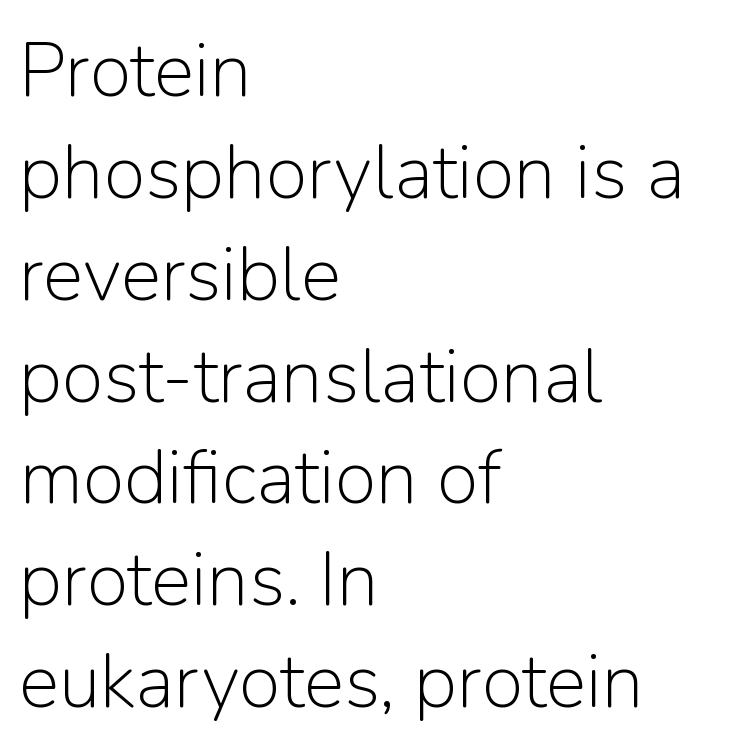
{"serif": "no", "italic": "no", "bold": "no", "weight": "light", "width": "normal", "stroke_contrast": "low", "x_height": "medium", "monospaced": "no", "underline": "no", "align": "left", "line_spacing": "normal", "line_spacing_ratio": 1.34, "letter_spacing": "normal", "letter_spacing_em": 0.0, "glyph_px": 76}
